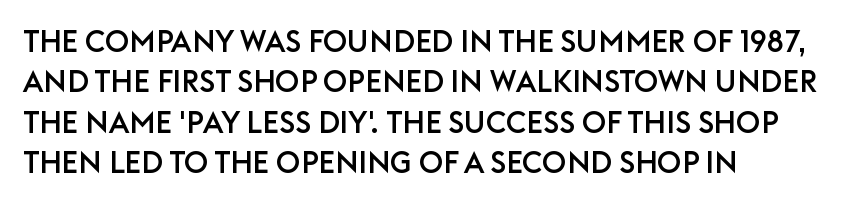
The image shows 30 px sans-serif type, upright; set left-aligned, normal line spacing (1.35x), normal letter spacing, not underlined; low stroke contrast and a large x-height.
